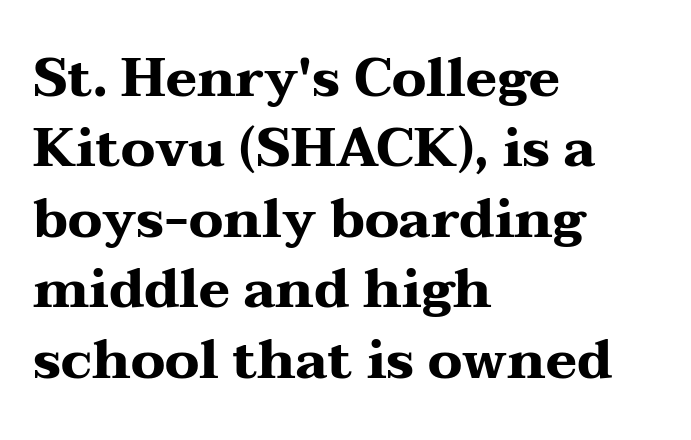
The image shows 53 px heavy, wide serif type, upright; set left-aligned, normal line spacing (1.33x), normal letter spacing, not underlined; medium stroke contrast and a medium x-height.
